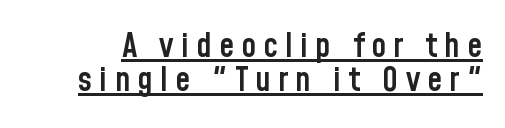
Q: Is the text bold? A: Semi-bold.
Q: Is the text italic (slanted)? A: No, it is upright.
Q: Is the typeface a serif or a sans-serif typeface? A: Sans-serif.
Q: Is the text underlined? A: Yes.
Q: Is the spacing between letters normal or unusually wide? A: Unusually wide.
Q: Is the spacing between lines tight, normal or loose? A: Tight.
Q: Width (condensed, normal, or wide)? A: Condensed.
Q: Stroke contrast? A: Low.
Q: x-height? A: Medium.
Q: Monospaced? A: No.
